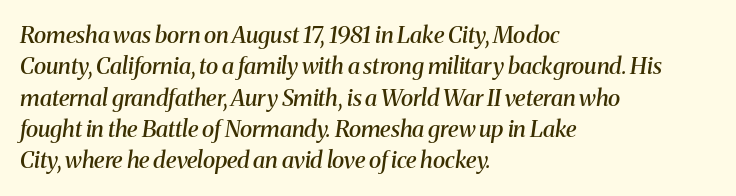
{"italic": "yes", "lean": "right", "slant_degrees": 8, "bold": "semi", "underline": "no", "align": "left", "line_spacing": "normal", "line_spacing_ratio": 1.36, "letter_spacing": "normal", "letter_spacing_em": 0.0, "glyph_px": 23}
